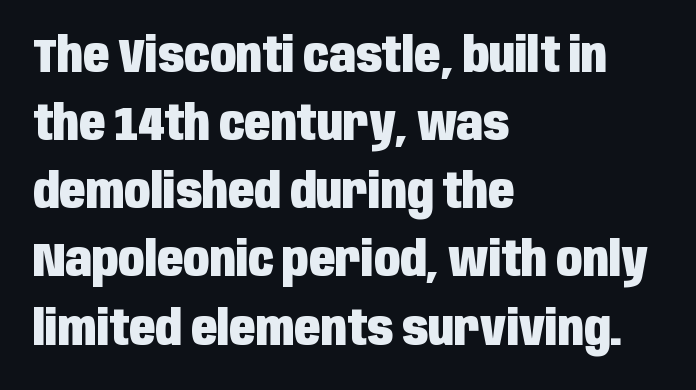
The image shows 48 px heavy, condensed sans-serif type, upright; set left-aligned, normal line spacing (1.42x), normal letter spacing, not underlined; low stroke contrast and a large x-height.
